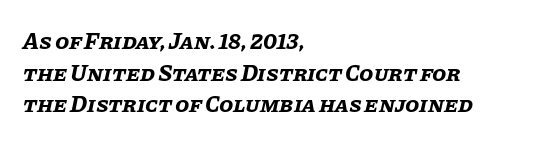
Strokes here are thick enough to call this a true bold. Rule under the text: the space is simply empty. Students, note that the glyphs here touch the page at normal intervals. Short and long lines alike share a common starting point at left.
